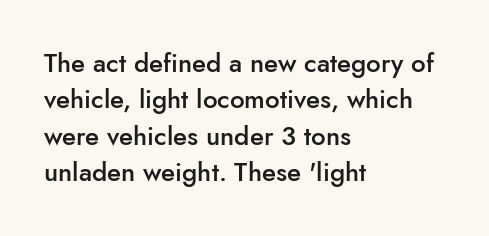
{"italic": "no", "bold": "semi", "underline": "no", "align": "left", "line_spacing": "normal", "line_spacing_ratio": 1.4, "letter_spacing": "normal", "letter_spacing_em": 0.0, "glyph_px": 26}
